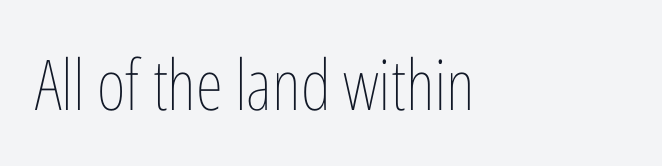
{"italic": "no", "bold": "no", "weight": "thin", "width": "condensed", "stroke_contrast": "low", "x_height": "medium", "monospaced": "no", "underline": "no", "align": "left", "letter_spacing": "normal", "letter_spacing_em": 0.0, "glyph_px": 70}
